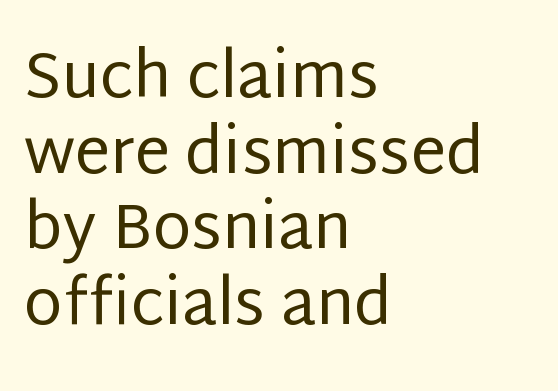
Clear beneath every line of the passage. If you drew a line through each stem, it would be perfectly vertical. Is this a sans? Yes — the strokes have no serifs. The strokes carry an ordinary text weight at most.
